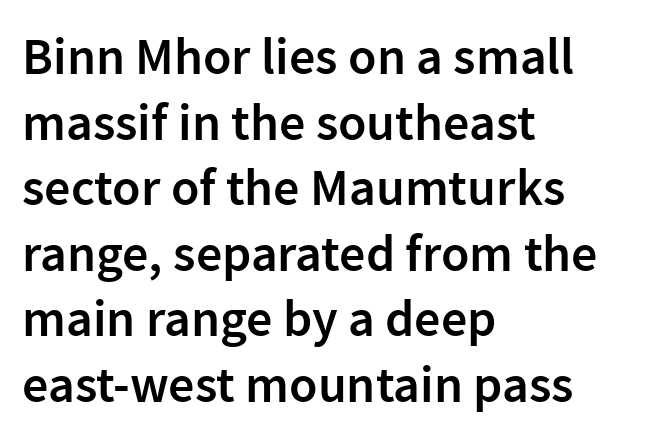
{"serif": "no", "italic": "no", "bold": "semi", "weight": "semibold", "width": "normal", "stroke_contrast": "low", "x_height": "medium", "monospaced": "no", "underline": "no", "align": "left", "line_spacing": "normal", "line_spacing_ratio": 1.26, "letter_spacing": "normal", "letter_spacing_em": 0.0, "glyph_px": 52}
